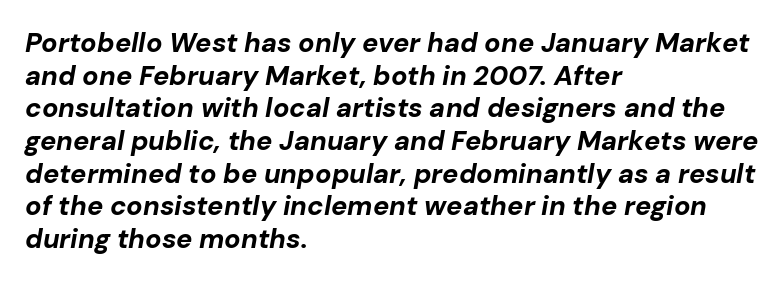
The image shows 27 px bold type, italic (leaning right); set left-aligned, line spacing 1.21x, normal letter spacing, not underlined.
